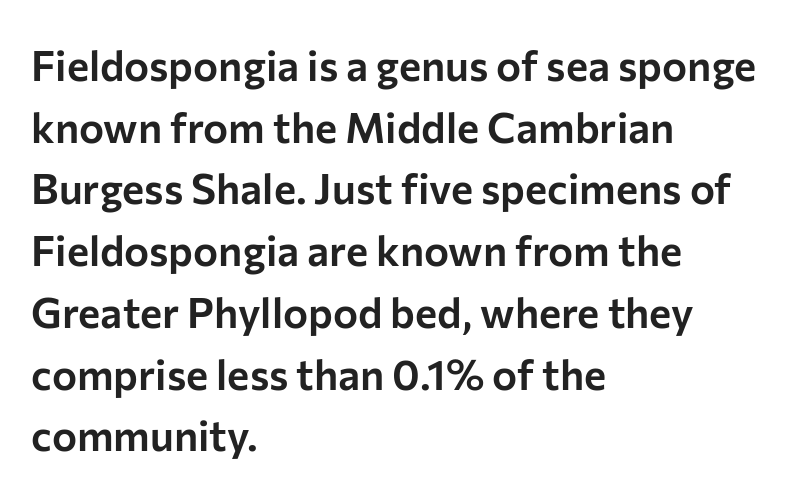
{"serif": "no", "italic": "no", "width": "normal", "stroke_contrast": "low", "x_height": "medium", "monospaced": "no", "underline": "no", "align": "left", "line_spacing": "normal", "line_spacing_ratio": 1.47, "letter_spacing": "normal", "letter_spacing_em": 0.0, "glyph_px": 42}
